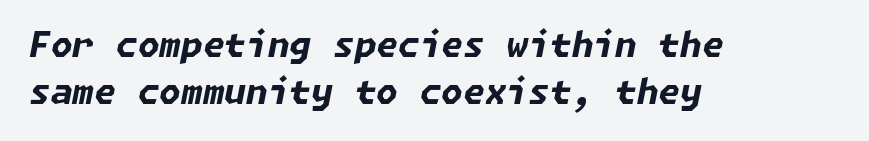
Q: Is the text bold? A: Yes.
Q: Is the text italic (slanted)? A: Yes, it leans right by about 11 degrees.
Q: Is the text underlined? A: No.
Q: How is the paragraph aligned? A: Left-aligned.
Q: Is the spacing between letters normal or unusually wide? A: Normal.
Q: Is the spacing between lines tight, normal or loose? A: Normal.
Q: Width (condensed, normal, or wide)? A: Normal.
Q: Stroke contrast? A: Low.
Q: x-height? A: Medium.
